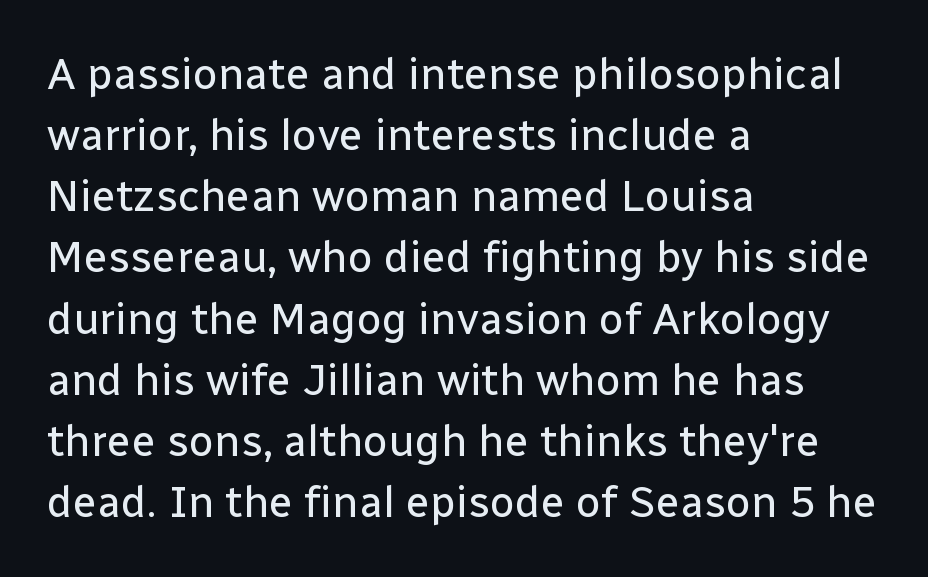
Q: Is the text bold? A: No.
Q: Is the text italic (slanted)? A: No, it is upright.
Q: Is the typeface a serif or a sans-serif typeface? A: Sans-serif.
Q: Is the text underlined? A: No.
Q: How is the paragraph aligned? A: Left-aligned.
Q: Is the spacing between letters normal or unusually wide? A: Normal.
Q: Is the spacing between lines tight, normal or loose? A: Normal.
Q: Width (condensed, normal, or wide)? A: Normal.
Q: Stroke contrast? A: Low.
Q: x-height? A: Medium.
Q: Monospaced? A: No.
